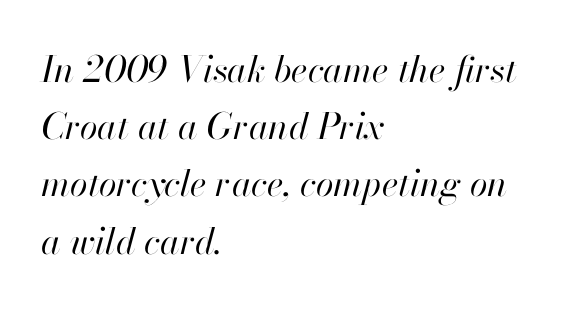
Q: Is the text bold? A: No.
Q: Is the text italic (slanted)? A: Yes, it leans right by about 13 degrees.
Q: Is the text underlined? A: No.
Q: How is the paragraph aligned? A: Left-aligned.
Q: Is the spacing between letters normal or unusually wide? A: Normal.
Q: Is the spacing between lines tight, normal or loose? A: Normal.
Q: Width (condensed, normal, or wide)? A: Normal.
Q: Stroke contrast? A: High.
Q: x-height? A: Small.
Q: Monospaced? A: No.
